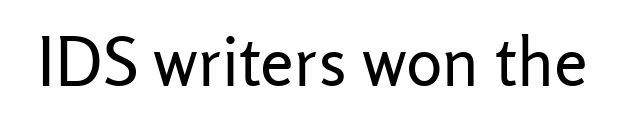
The image shows 68 px regular-weight sans-serif type, upright; set normal letter spacing, not underlined; low stroke contrast and a medium x-height.
